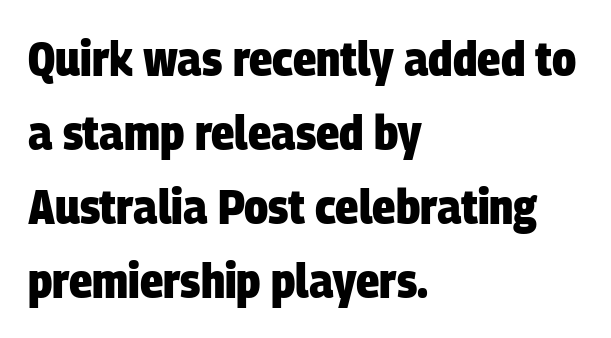
Nope, no serifs anywhere on these letters. Check under the words: just untouched page. As a designer I'd log this as weight 700, bold. The type is set solid horizontally, with unmodified tracking. The face used here is proportionally spaced, like ordinary book or web type. Short and long lines alike share a common starting point at left.
